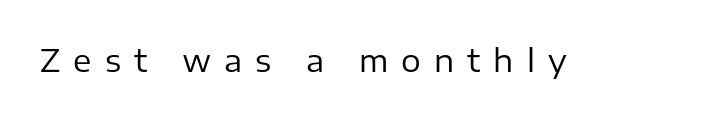
Q: Is the text bold? A: No.
Q: Is the text italic (slanted)? A: No, it is upright.
Q: Is the typeface a serif or a sans-serif typeface? A: Sans-serif.
Q: Is the text underlined? A: No.
Q: Is the spacing between letters normal or unusually wide? A: Unusually wide.
Q: Width (condensed, normal, or wide)? A: Normal.
Q: Stroke contrast? A: Low.
Q: x-height? A: Medium.
Q: Monospaced? A: No.
